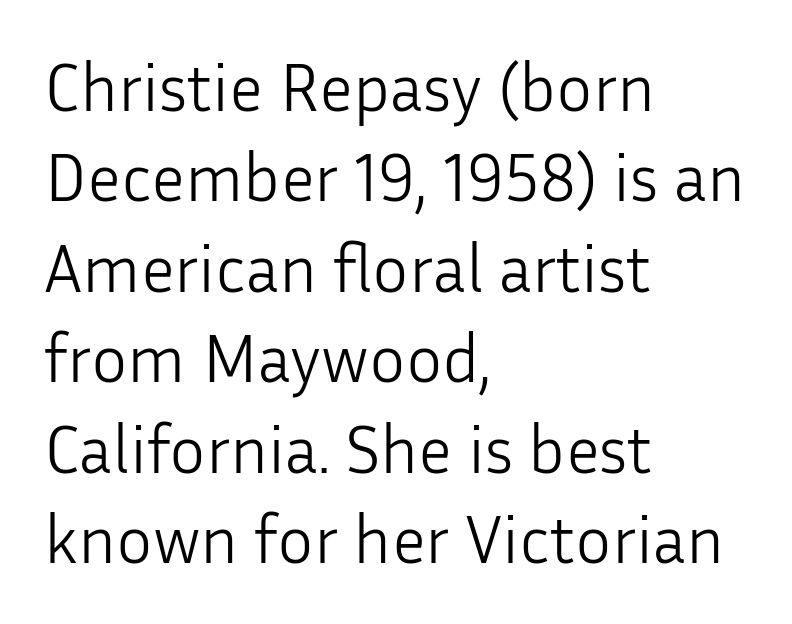
The image shows 68 px light sans-serif type, upright; set left-aligned, normal line spacing (1.33x), normal letter spacing, not underlined; low stroke contrast and a medium x-height.
